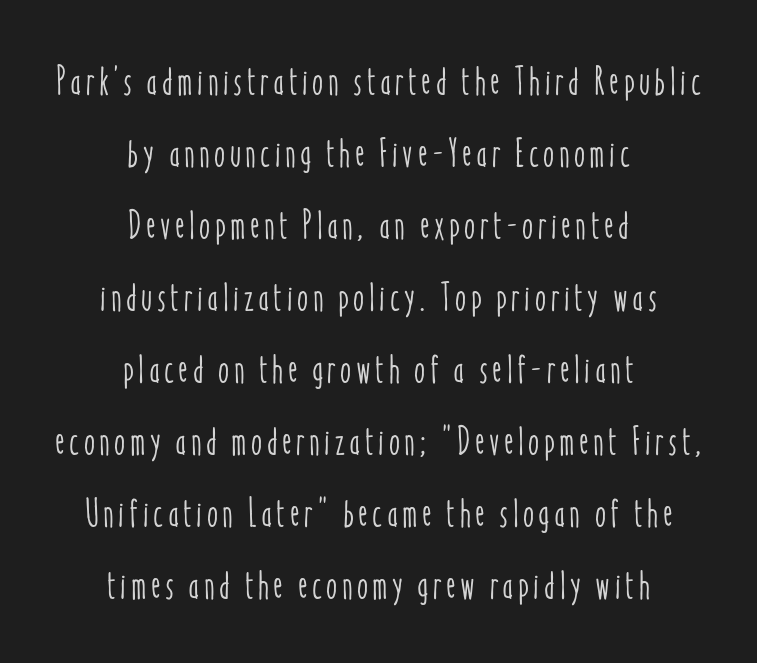
Does the copy run flush right? No — it is centered line by line. The rendering uses natural spacing where letterforms have individual widths. The gap between lines stays unmarked. Tall strokes in this sample are plumb rather than angled.
